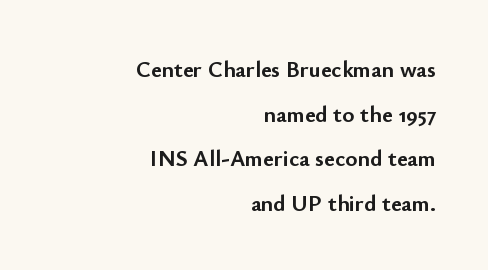
Q: Is the text bold? A: Yes.
Q: Is the text italic (slanted)? A: No, it is upright.
Q: Is the text underlined? A: No.
Q: How is the paragraph aligned? A: Right-aligned.
Q: Is the spacing between letters normal or unusually wide? A: Normal.
Q: Is the spacing between lines tight, normal or loose? A: Loose.
